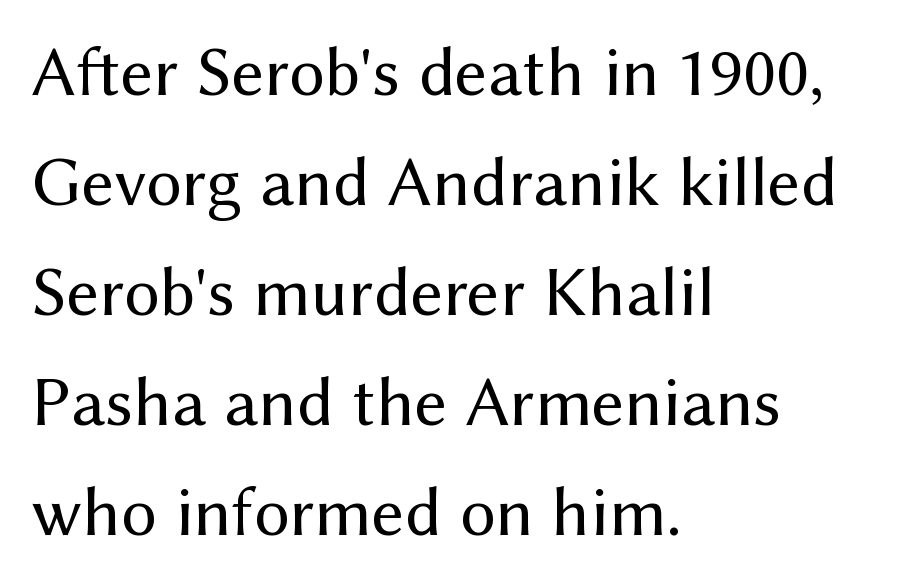
{"serif": "no", "italic": "no", "bold": "no", "weight": "regular", "width": "normal", "stroke_contrast": "medium", "x_height": "medium", "monospaced": "no", "underline": "no", "align": "left", "line_spacing": "normal", "line_spacing_ratio": 1.55, "letter_spacing": "normal", "letter_spacing_em": 0.0, "glyph_px": 71}
